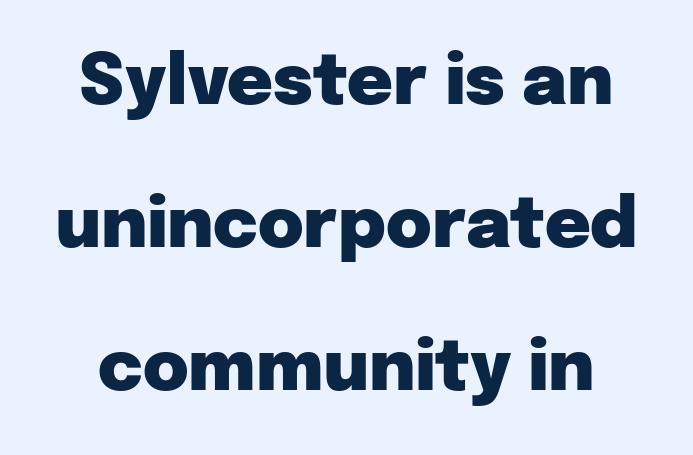
The image shows 70 px heavy sans-serif type, upright; set loose line spacing (2.04x), normal letter spacing, not underlined; low stroke contrast and a medium x-height.
